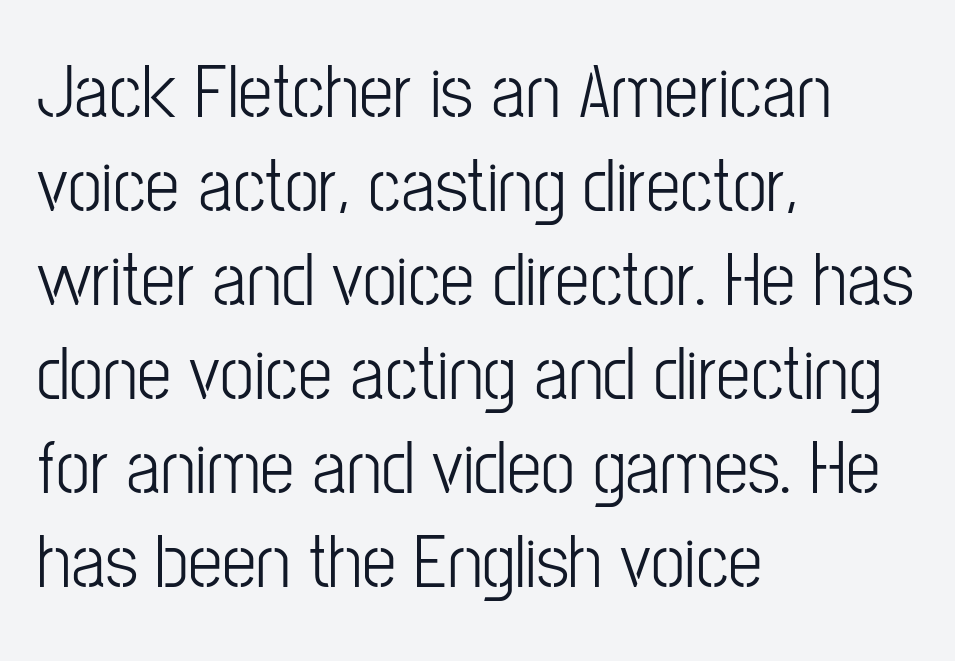
The paragraph has a hard left edge and a soft right edge. This is sans-serif lettering, the kind often seen on screens and signage. This sample has the flowing, uneven cadence of proportional lettering. The words here are not underlined. The lettering holds an erect, upright posture throughout.
